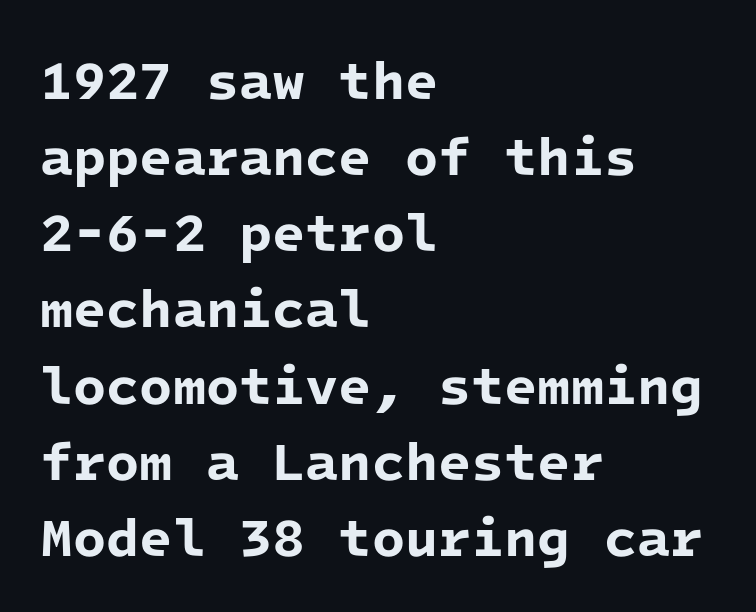
{"serif": "no", "bold": "yes", "weight": "bold", "width": "normal", "stroke_contrast": "low", "x_height": "medium", "monospaced": "yes", "underline": "no", "align": "left", "line_spacing": "normal", "line_spacing_ratio": 1.41, "letter_spacing": "normal", "letter_spacing_em": 0.0, "glyph_px": 54}
